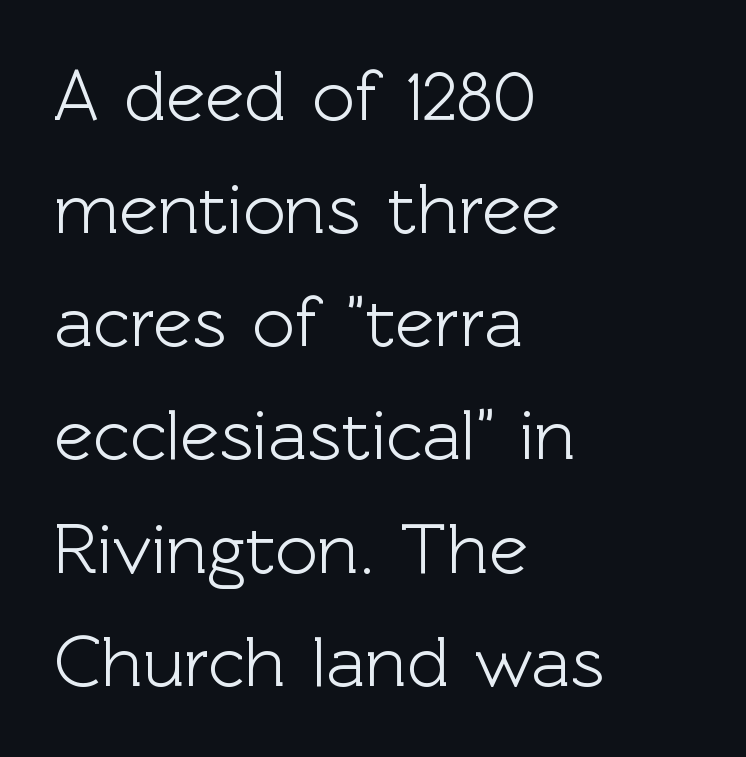
{"serif": "no", "italic": "no", "width": "normal", "x_height": "medium", "monospaced": "no", "underline": "no", "align": "left", "line_spacing": "normal", "line_spacing_ratio": 1.55, "letter_spacing": "normal", "letter_spacing_em": 0.0, "glyph_px": 73}
